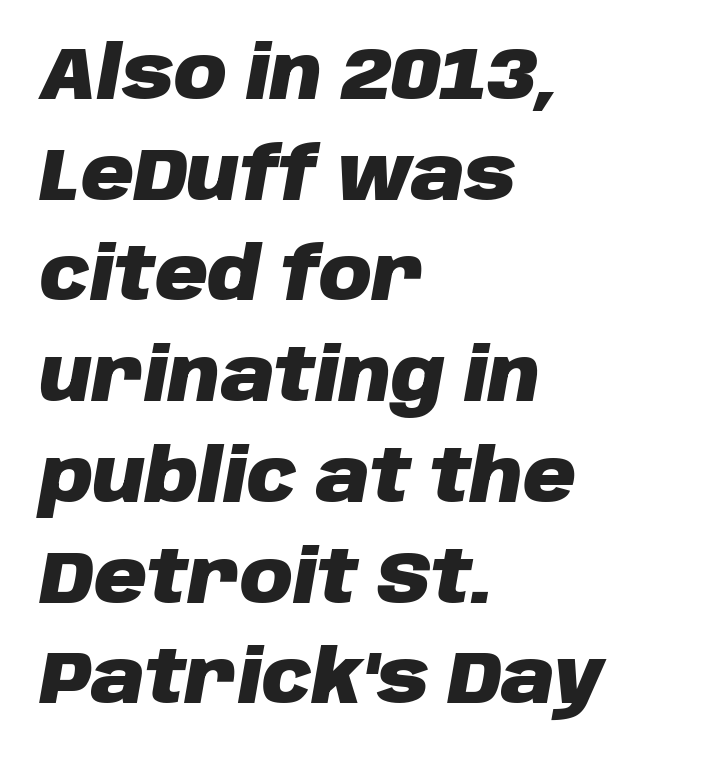
Q: Is the text bold? A: Yes.
Q: Is the text italic (slanted)? A: Yes, it leans right by about 10 degrees.
Q: Is the text underlined? A: No.
Q: How is the paragraph aligned? A: Left-aligned.
Q: Is the spacing between letters normal or unusually wide? A: Normal.
Q: Is the spacing between lines tight, normal or loose? A: Normal.
Q: Width (condensed, normal, or wide)? A: Normal.
Q: Stroke contrast? A: Low.
Q: x-height? A: Large.
Q: Monospaced? A: No.
